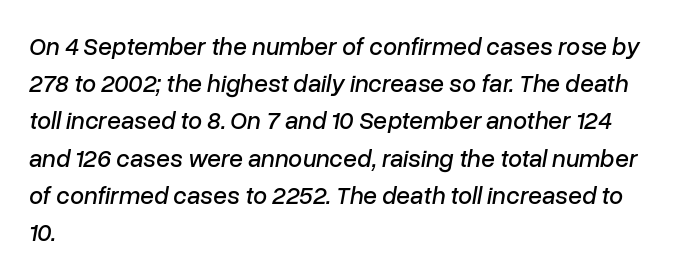
The image shows 25 px text type, italic (leaning right); set left-aligned, normal line spacing (1.49x), normal letter spacing, not underlined.
